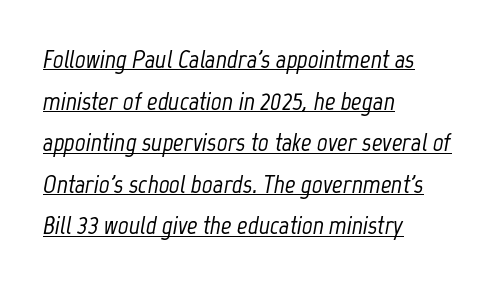
Q: Is the text italic (slanted)? A: Yes, it leans right by about 12 degrees.
Q: Is the text underlined? A: Yes.
Q: How is the paragraph aligned? A: Left-aligned.
Q: Is the spacing between letters normal or unusually wide? A: Normal.
Q: Is the spacing between lines tight, normal or loose? A: Normal.
